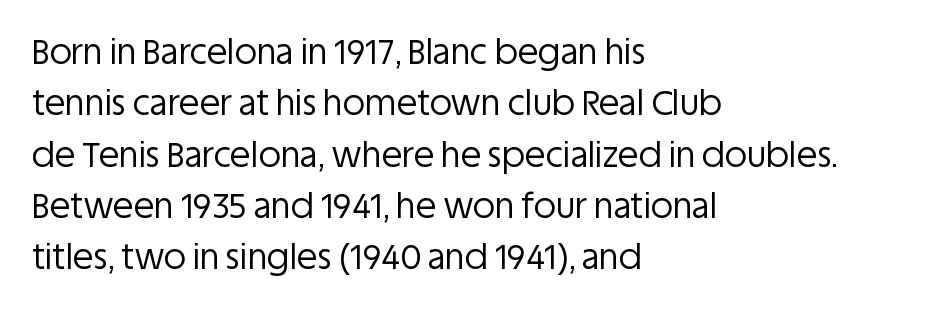
{"serif": "no", "italic": "no", "bold": "no", "weight": "regular", "width": "normal", "stroke_contrast": "low", "x_height": "large", "monospaced": "no", "underline": "no", "align": "left", "line_spacing": "normal", "line_spacing_ratio": 1.51, "letter_spacing": "normal", "letter_spacing_em": 0.0, "glyph_px": 34}
